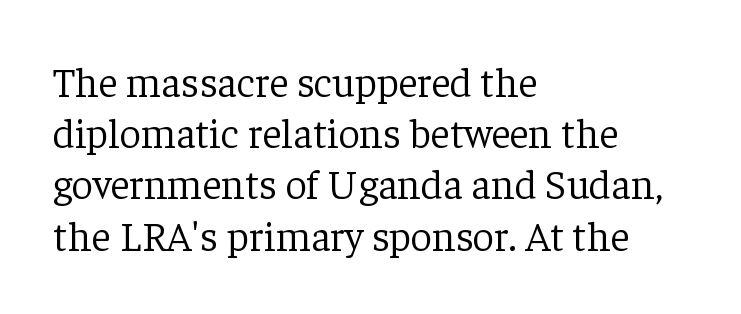
{"serif": "yes", "italic": "no", "bold": "no", "weight": "light", "width": "normal", "stroke_contrast": "low", "x_height": "medium", "monospaced": "no", "underline": "no", "align": "left", "line_spacing_ratio": 1.22, "letter_spacing": "normal", "letter_spacing_em": 0.0, "glyph_px": 42}
